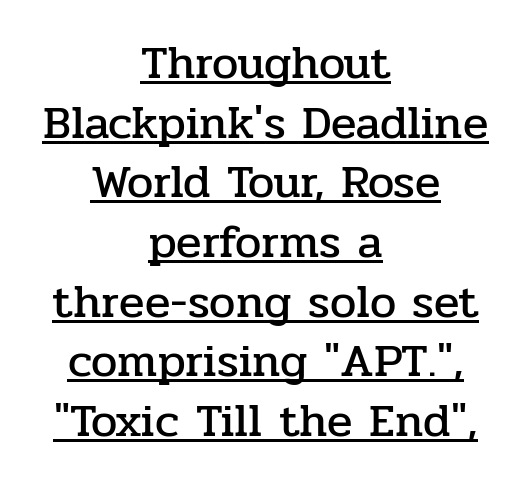
Q: Is the text italic (slanted)? A: No, it is upright.
Q: Is the typeface a serif or a sans-serif typeface? A: Serif.
Q: Is the text underlined? A: Yes.
Q: How is the paragraph aligned? A: Centered.
Q: Is the spacing between letters normal or unusually wide? A: Normal.
Q: Is the spacing between lines tight, normal or loose? A: Normal.
Q: Width (condensed, normal, or wide)? A: Normal.
Q: Stroke contrast? A: Low.
Q: x-height? A: Medium.
Q: Monospaced? A: No.
